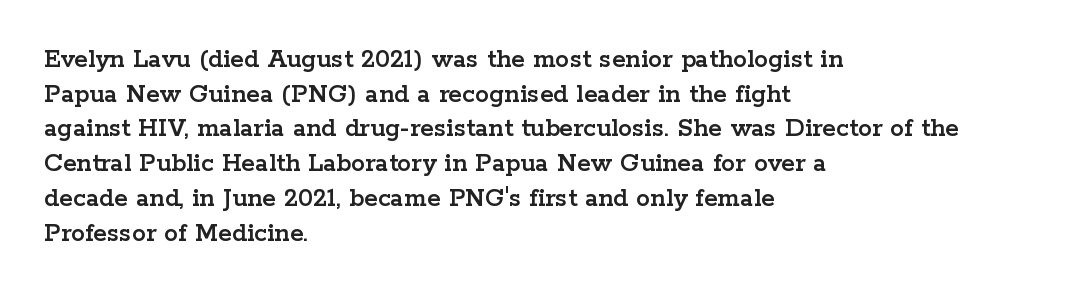
The image shows 28 px wide serif type, upright; set left-aligned, line spacing 1.24x, normal letter spacing, not underlined; low stroke contrast and a medium x-height.
